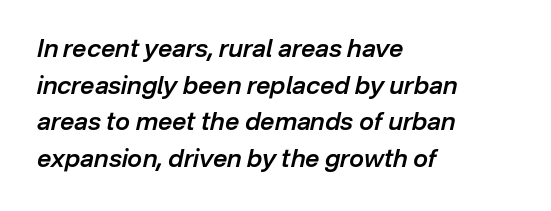
Q: Is the text bold? A: Semi-bold.
Q: Is the text italic (slanted)? A: Yes, it leans right by about 12 degrees.
Q: Is the text underlined? A: No.
Q: How is the paragraph aligned? A: Left-aligned.
Q: Is the spacing between letters normal or unusually wide? A: Normal.
Q: Is the spacing between lines tight, normal or loose? A: Normal.
